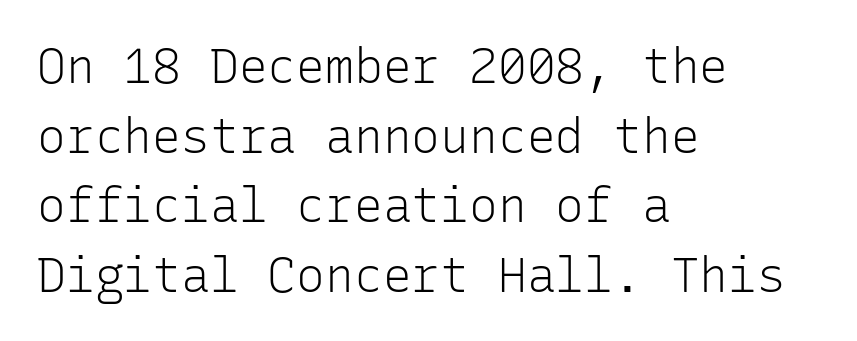
{"serif": "no", "italic": "no", "bold": "no", "weight": "light", "width": "normal", "stroke_contrast": "low", "x_height": "medium", "monospaced": "yes", "underline": "no", "align": "left", "line_spacing": "normal", "line_spacing_ratio": 1.45, "letter_spacing": "normal", "letter_spacing_em": 0.0, "glyph_px": 48}
